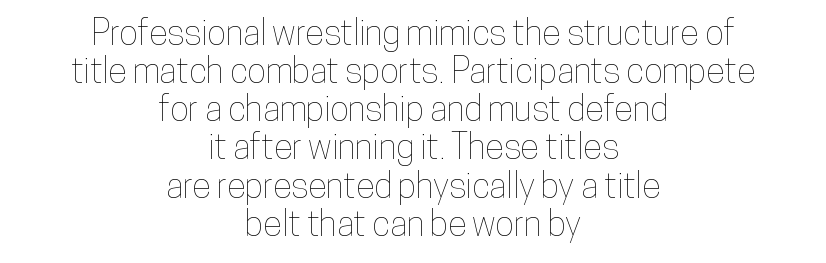
The image shows 35 px condensed type, upright; set centered, tight line spacing (1.09x), normal letter spacing, not underlined; low stroke contrast and a medium x-height.
